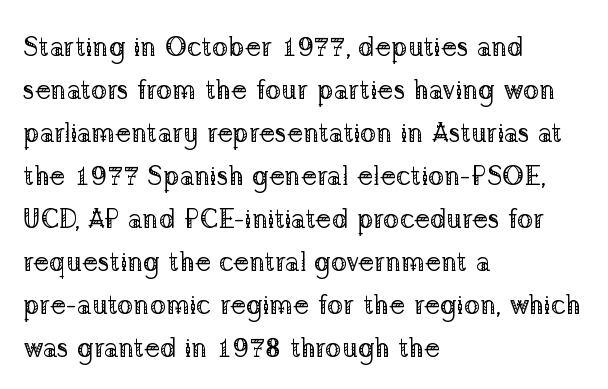
The image shows 27 px text type, upright; set left-aligned, normal line spacing (1.59x), normal letter spacing, not underlined.
